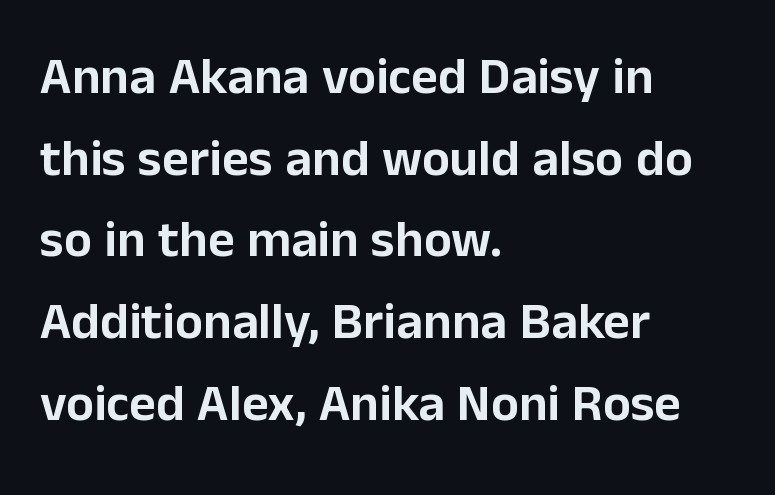
Q: Is the text italic (slanted)? A: No, it is upright.
Q: Is the typeface a serif or a sans-serif typeface? A: Sans-serif.
Q: Is the text underlined? A: No.
Q: How is the paragraph aligned? A: Left-aligned.
Q: Is the spacing between letters normal or unusually wide? A: Normal.
Q: Is the spacing between lines tight, normal or loose? A: Normal.
Q: Width (condensed, normal, or wide)? A: Normal.
Q: Stroke contrast? A: Low.
Q: x-height? A: Medium.
Q: Monospaced? A: No.
